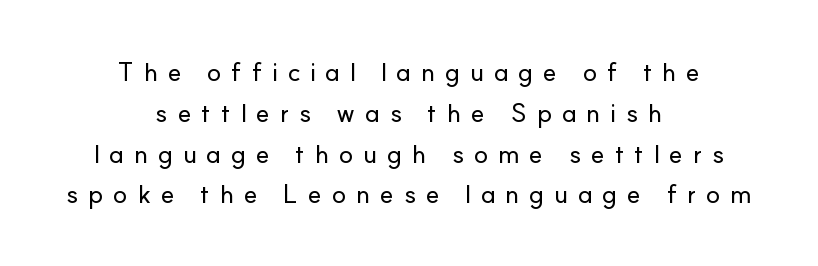
{"italic": "no", "underline": "no", "align": "center", "line_spacing": "normal", "line_spacing_ratio": 1.57, "letter_spacing": "wide", "letter_spacing_em": 0.37, "glyph_px": 26}
